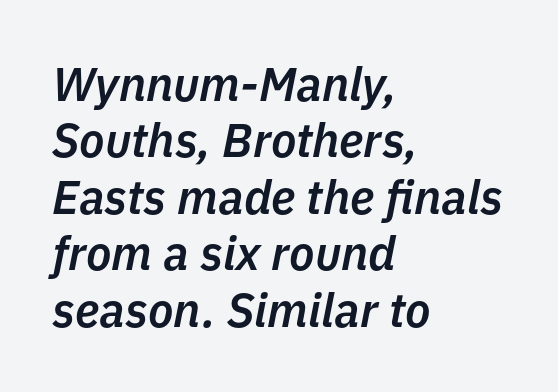
Glyph-to-glyph distance matches everyday printed text. Decoration check: the copy has no underline. The ragged edge is on the right, which tells us the setting is flush left. Varying glyph widths throughout — classic text-font behaviour. A fair bit of extra ink — the face is semibold, not bold.
